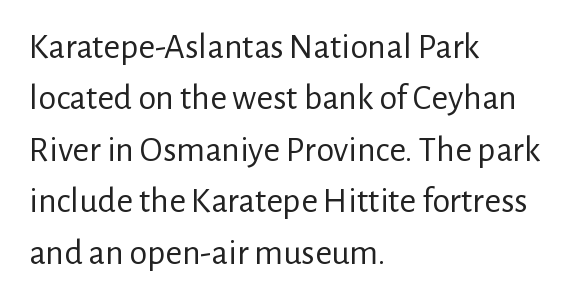
The image shows 36 px regular-weight sans-serif type, upright; set left-aligned, normal line spacing (1.43x), normal letter spacing, not underlined; low stroke contrast and a medium x-height.
